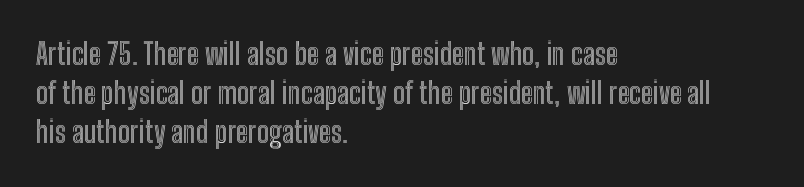
Q: Is the text italic (slanted)? A: No, it is upright.
Q: Is the text underlined? A: No.
Q: How is the paragraph aligned? A: Left-aligned.
Q: Is the spacing between letters normal or unusually wide? A: Normal.
Q: Is the spacing between lines tight, normal or loose? A: Normal.
Q: Width (condensed, normal, or wide)? A: Condensed.
Q: x-height? A: Medium.
Q: Monospaced? A: No.
